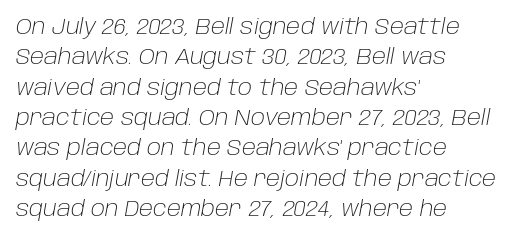
{"italic": "yes", "lean": "right", "slant_degrees": 10, "bold": "no", "underline": "no", "align": "left", "line_spacing": "normal", "line_spacing_ratio": 1.38, "letter_spacing": "normal", "letter_spacing_em": 0.0, "glyph_px": 22}
